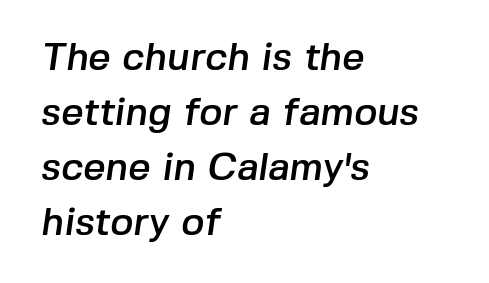
The image shows 39 px sans-serif type; set left-aligned, normal line spacing (1.41x), normal letter spacing, not underlined; low stroke contrast and a medium x-height.
